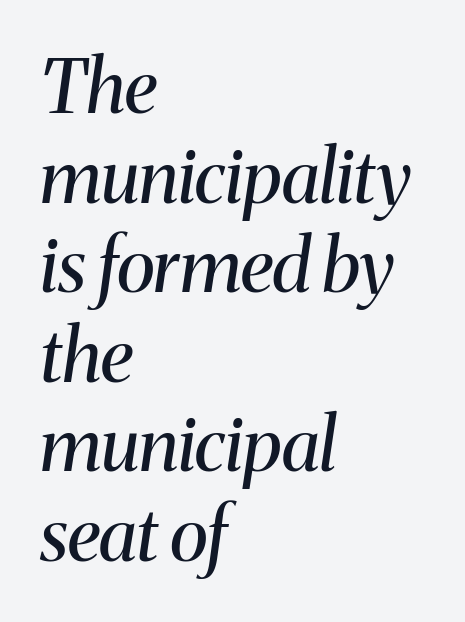
Q: Is the text bold? A: No.
Q: Is the text italic (slanted)? A: Yes, it leans right by about 8 degrees.
Q: Is the typeface a serif or a sans-serif typeface? A: Serif.
Q: Is the text underlined? A: No.
Q: How is the paragraph aligned? A: Left-aligned.
Q: Is the spacing between letters normal or unusually wide? A: Normal.
Q: Width (condensed, normal, or wide)? A: Normal.
Q: Stroke contrast? A: Medium.
Q: x-height? A: Medium.
Q: Monospaced? A: No.
